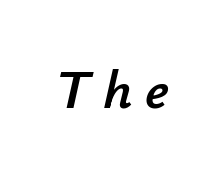
Check under the words: just untouched page. Is this a fixed-width face? No — the glyphs have proportional, varying widths. There is plenty of visible air inserted between adjacent glyphs. There's an unmistakable incline to the writing here.
